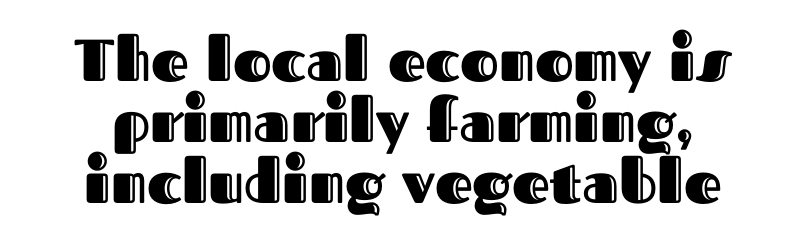
Q: Is the text italic (slanted)? A: No, it is upright.
Q: Is the text underlined? A: No.
Q: How is the paragraph aligned? A: Centered.
Q: Is the spacing between letters normal or unusually wide? A: Normal.
Q: Is the spacing between lines tight, normal or loose? A: Tight.
Q: Width (condensed, normal, or wide)? A: Normal.
Q: x-height? A: Medium.
Q: Monospaced? A: No.
